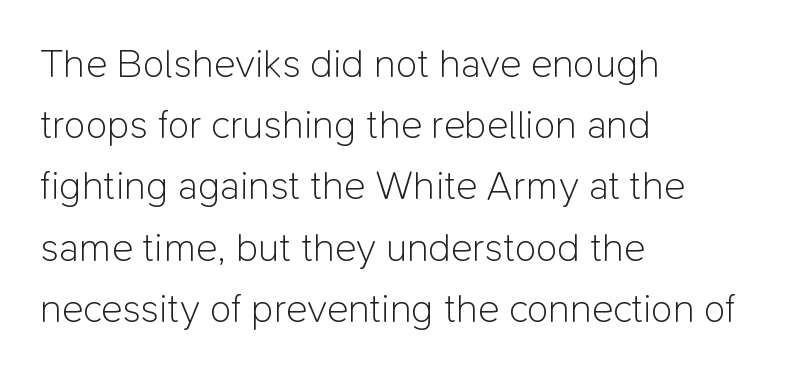
The letters stand straight up with perfectly vertical stems. Vertical spacing — default. In terms of letterspacing, this is plain default setting. Underline: absent.
